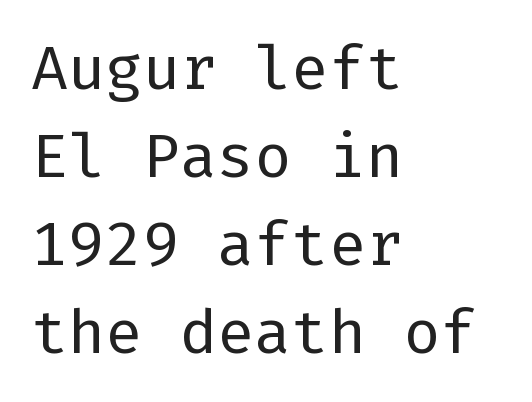
The image shows 62 px regular-weight sans-serif type, upright; set left-aligned, normal line spacing (1.42x), normal letter spacing, not underlined; low stroke contrast and a medium x-height.
